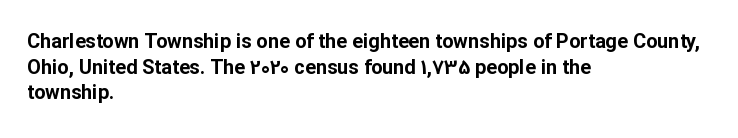
{"italic": "no", "bold": "yes", "underline": "no", "align": "left", "line_spacing": "normal", "line_spacing_ratio": 1.28, "letter_spacing": "normal", "letter_spacing_em": 0.0, "glyph_px": 20}
